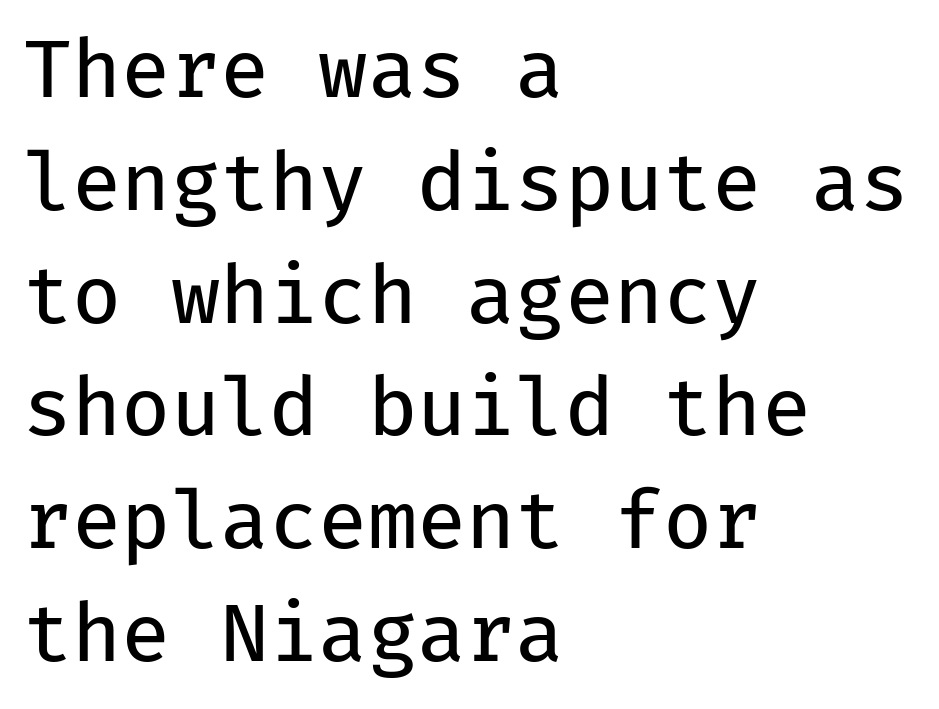
You could count columns in this text — the font is strictly monospaced. Does the leading feel generous? No, just average. Italic: no, the glyphs are upright roman. Underlining? Definitely not there.
